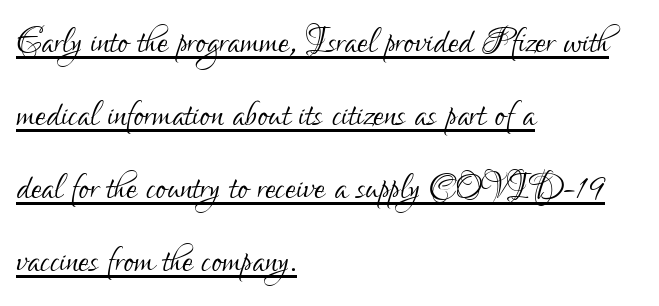
The image shows 48 px light, condensed sans-serif type; set left-aligned, normal line spacing (1.52x), normal letter spacing, underlined; low stroke contrast and a small x-height.
